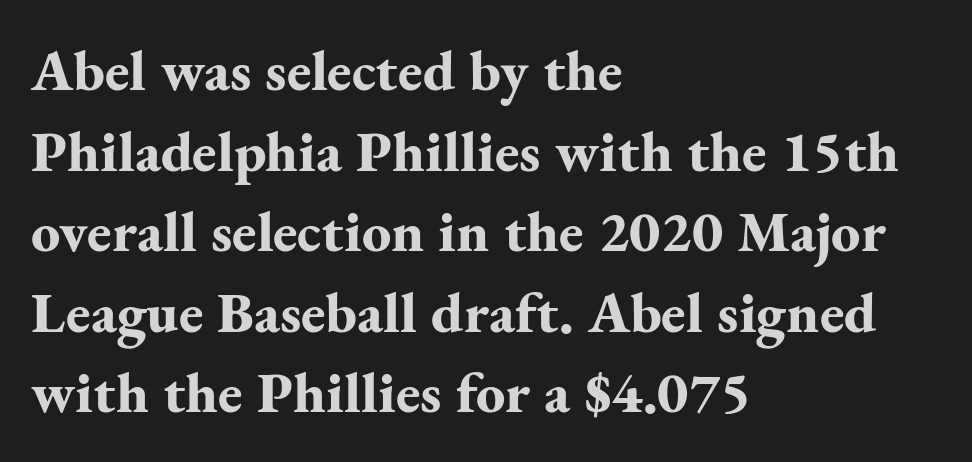
Q: Is the text bold? A: Yes.
Q: Is the text italic (slanted)? A: No, it is upright.
Q: Is the typeface a serif or a sans-serif typeface? A: Serif.
Q: Is the text underlined? A: No.
Q: How is the paragraph aligned? A: Left-aligned.
Q: Is the spacing between letters normal or unusually wide? A: Normal.
Q: Is the spacing between lines tight, normal or loose? A: Normal.
Q: Width (condensed, normal, or wide)? A: Normal.
Q: Stroke contrast? A: Medium.
Q: x-height? A: Small.
Q: Monospaced? A: No.
